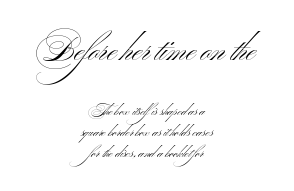
Q: Is the text bold? A: No.
Q: Is the typeface a serif or a sans-serif typeface? A: Sans-serif.
Q: Is the text underlined? A: No.
Q: How is the paragraph aligned? A: Centered.
Q: Is the spacing between letters normal or unusually wide? A: Normal.
Q: Is the spacing between lines tight, normal or loose? A: Normal.
Q: Which block of text is set in a larger size, the first (top) or the second (bottom)? A: The first (top) one.
Q: Width (condensed, normal, or wide)? A: Wide.
Q: Stroke contrast? A: Medium.
Q: x-height? A: Small.
Q: Monospaced? A: No.
